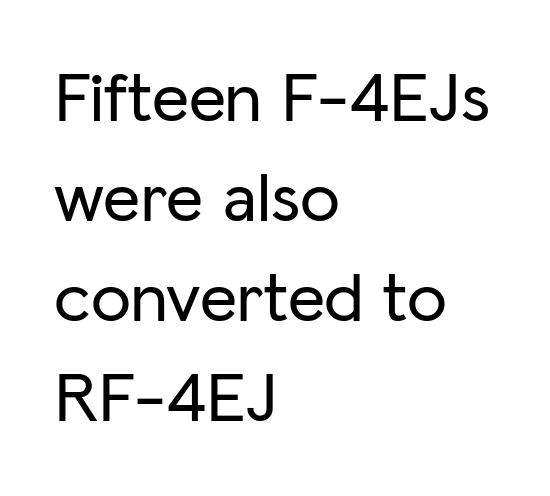
{"serif": "no", "italic": "no", "width": "normal", "stroke_contrast": "low", "x_height": "medium", "monospaced": "no", "underline": "no", "align": "left", "line_spacing": "normal", "line_spacing_ratio": 1.39, "letter_spacing": "normal", "letter_spacing_em": 0.0, "glyph_px": 72}
